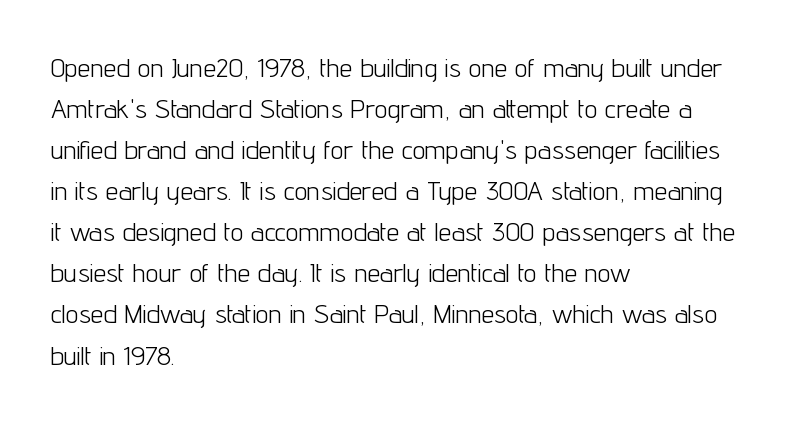
{"italic": "no", "bold": "no", "underline": "no", "align": "left", "line_spacing": "normal", "line_spacing_ratio": 1.58, "letter_spacing": "normal", "letter_spacing_em": 0.0, "glyph_px": 26}
